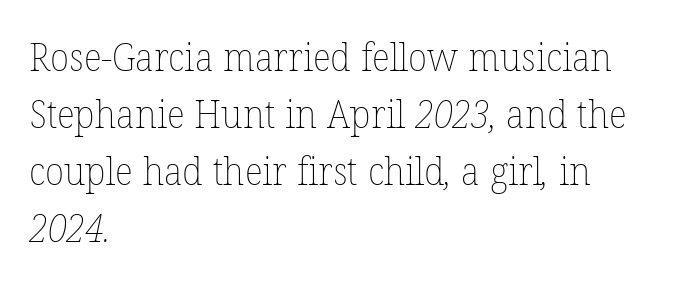
{"bold": "no", "weight": "thin", "width": "normal", "stroke_contrast": "low", "x_height": "medium", "monospaced": "no", "underline": "no", "align": "left", "line_spacing": "normal", "line_spacing_ratio": 1.46, "letter_spacing": "normal", "letter_spacing_em": 0.0, "glyph_px": 39}
